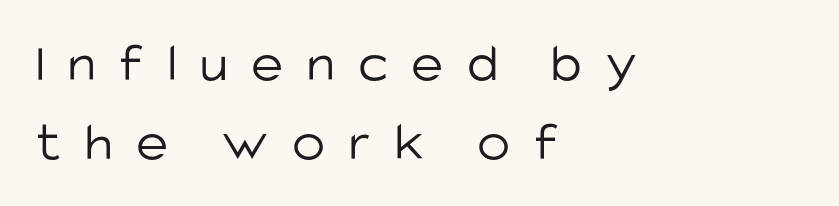
These lines have a slow, spaced-out rhythm from letter to letter. The strokes are not fattened; the text isn't bold. The text was rendered using a sans face with plain stroke endings. Varying glyph widths throughout — classic text-font behaviour. This sample uses an upright cut, with every glyph sitting square on the baseline.
